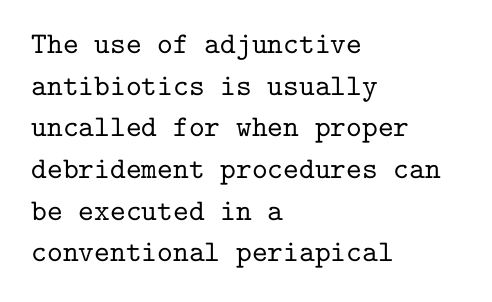
Q: Is the text italic (slanted)? A: No, it is upright.
Q: Is the typeface a serif or a sans-serif typeface? A: Serif.
Q: Is the text underlined? A: No.
Q: How is the paragraph aligned? A: Left-aligned.
Q: Is the spacing between letters normal or unusually wide? A: Normal.
Q: Is the spacing between lines tight, normal or loose? A: Normal.
Q: Width (condensed, normal, or wide)? A: Normal.
Q: Stroke contrast? A: Low.
Q: x-height? A: Medium.
Q: Monospaced? A: Yes.
